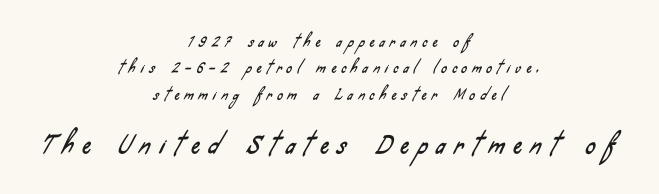
{"underline": "no", "align": "center", "line_spacing_ratio": 1.89, "letter_spacing": "wide", "letter_spacing_em": 0.38, "larger_block": "second", "size_ratio": 1.71, "glyph_px": 24}
